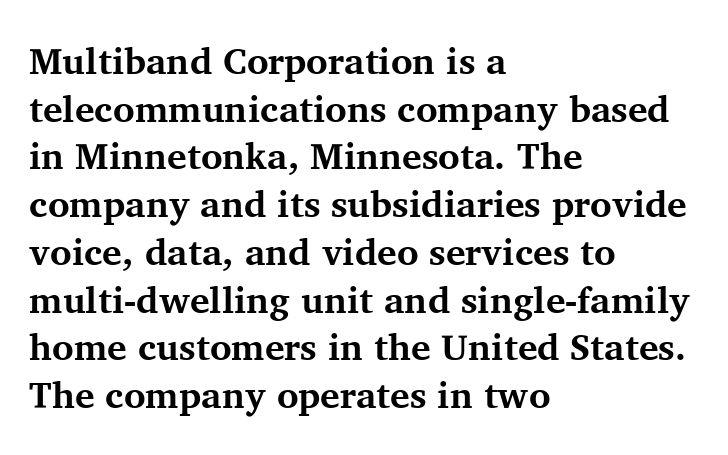
The rendering shows small feet on the letterforms — a serif design. Quick note: not italic, upright. Think of a printed novel: that variable character pitch is what you see here. This rendering features lettering with no underline. Words appear dense and cohesive because spacing is normal. These lines stack with their left ends in a neat column.
